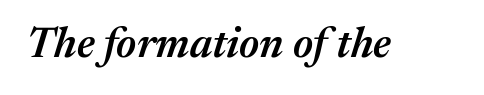
The image shows 42 px semibold type, italic (leaning right); set normal letter spacing, not underlined; medium stroke contrast and a medium x-height.
